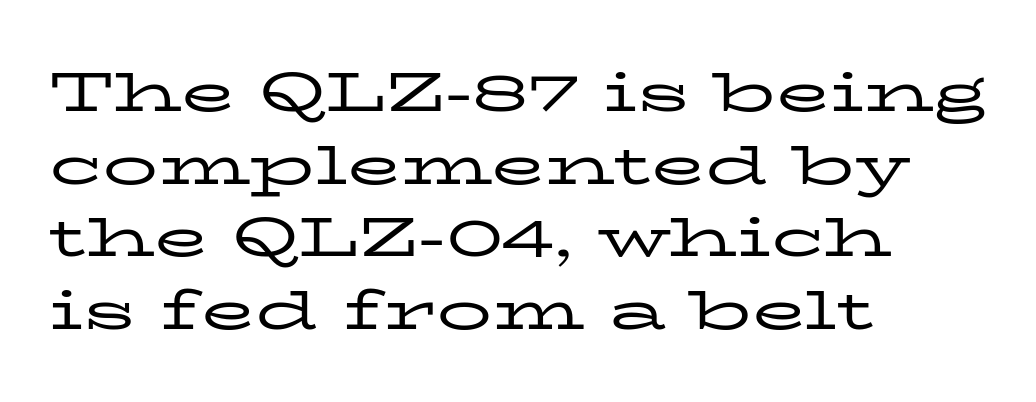
Each line starts at the same left margin while the right side varies. Ordinary non-slanted type is in use. The line-height multiplier appears to be the usual default. Note: serifs present on the glyphs.
